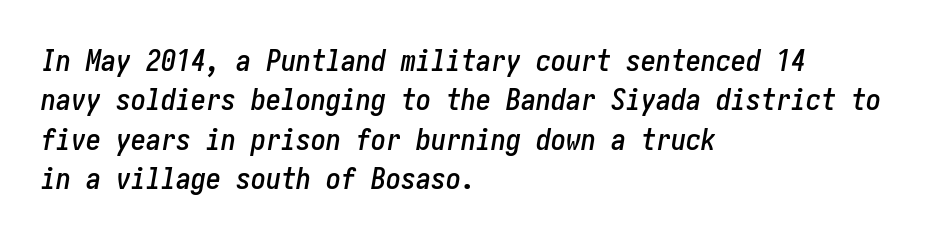
The image shows 30 px condensed type, italic (leaning right); set left-aligned, normal line spacing (1.31x), normal letter spacing, not underlined; low stroke contrast and a medium x-height.
